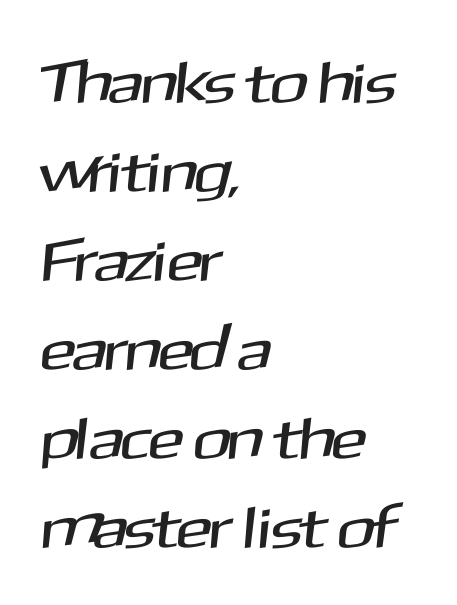
The image shows 59 px sans-serif type; set left-aligned, normal line spacing (1.51x), normal letter spacing, not underlined; medium stroke contrast and a medium x-height.
